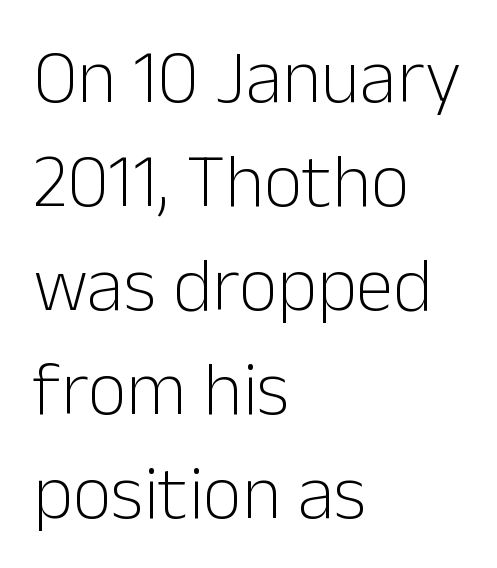
Q: Is the text bold? A: No.
Q: Is the text italic (slanted)? A: No, it is upright.
Q: Is the typeface a serif or a sans-serif typeface? A: Sans-serif.
Q: Is the text underlined? A: No.
Q: How is the paragraph aligned? A: Left-aligned.
Q: Is the spacing between letters normal or unusually wide? A: Normal.
Q: Is the spacing between lines tight, normal or loose? A: Normal.
Q: Width (condensed, normal, or wide)? A: Normal.
Q: Stroke contrast? A: Low.
Q: x-height? A: Medium.
Q: Monospaced? A: No.
